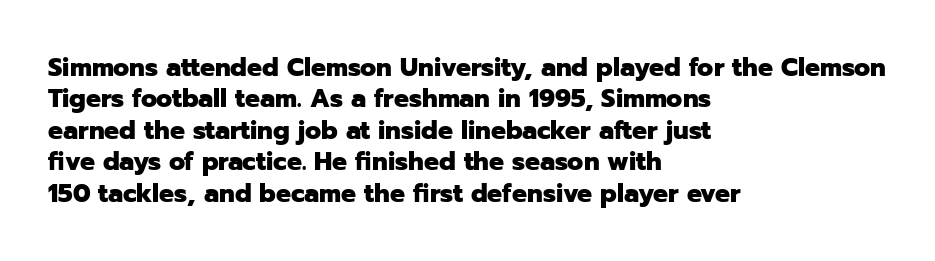
Horizontal alignment here is leftward, the default for most running prose. These lines were composed using upright roman letters. Quick note: underline off. Words appear dense and cohesive because spacing is normal. Honestly, the row spacing looks completely unremarkable. Heft: maximum for text — a bold.
